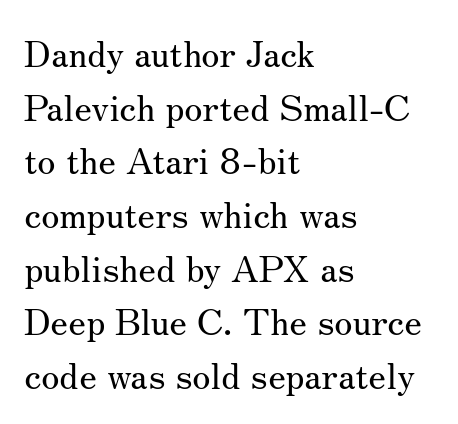
The image shows 37 px regular-weight serif type, upright; set left-aligned, normal line spacing (1.45x), normal letter spacing, not underlined; medium stroke contrast and a small x-height.
